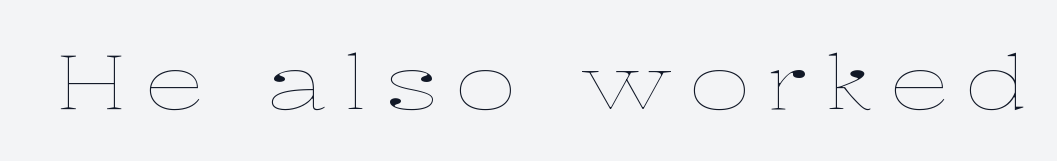
{"italic": "no", "bold": "no", "weight": "thin", "width": "wide", "stroke_contrast": "low", "x_height": "medium", "monospaced": "no", "underline": "no", "letter_spacing": "wide", "letter_spacing_em": 0.21, "glyph_px": 76}
